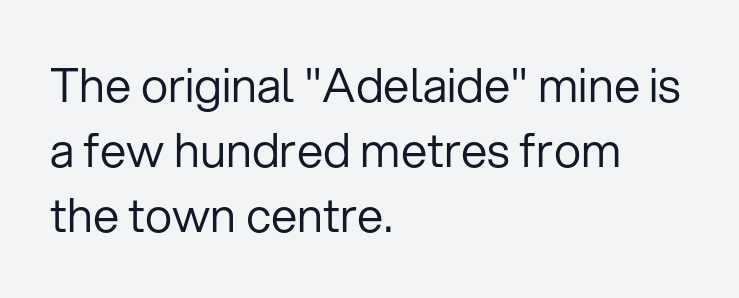
The image shows 47 px regular-weight sans-serif type, upright; set left-aligned, normal line spacing (1.38x), normal letter spacing, not underlined; low stroke contrast and a medium x-height.
